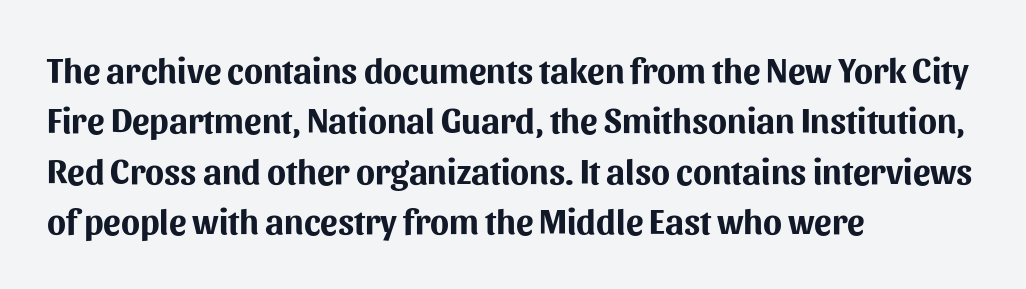
Q: Is the text bold? A: Yes.
Q: Is the text italic (slanted)? A: No, it is upright.
Q: Is the typeface a serif or a sans-serif typeface? A: Sans-serif.
Q: Is the text underlined? A: No.
Q: How is the paragraph aligned? A: Left-aligned.
Q: Is the spacing between letters normal or unusually wide? A: Normal.
Q: Is the spacing between lines tight, normal or loose? A: Normal.
Q: Width (condensed, normal, or wide)? A: Normal.
Q: Stroke contrast? A: Medium.
Q: x-height? A: Medium.
Q: Monospaced? A: No.
